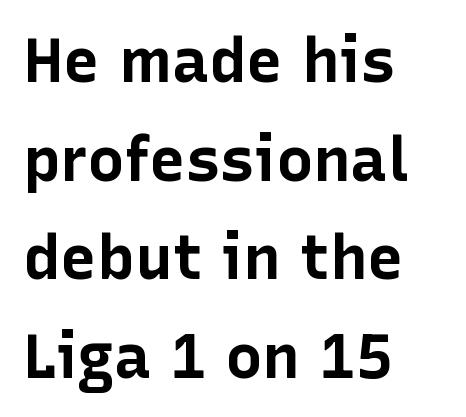
Q: Is the text bold? A: Yes.
Q: Is the text italic (slanted)? A: No, it is upright.
Q: Is the typeface a serif or a sans-serif typeface? A: Sans-serif.
Q: Is the text underlined? A: No.
Q: How is the paragraph aligned? A: Left-aligned.
Q: Is the spacing between letters normal or unusually wide? A: Normal.
Q: Is the spacing between lines tight, normal or loose? A: Normal.
Q: Width (condensed, normal, or wide)? A: Normal.
Q: Stroke contrast? A: Low.
Q: x-height? A: Medium.
Q: Monospaced? A: No.
